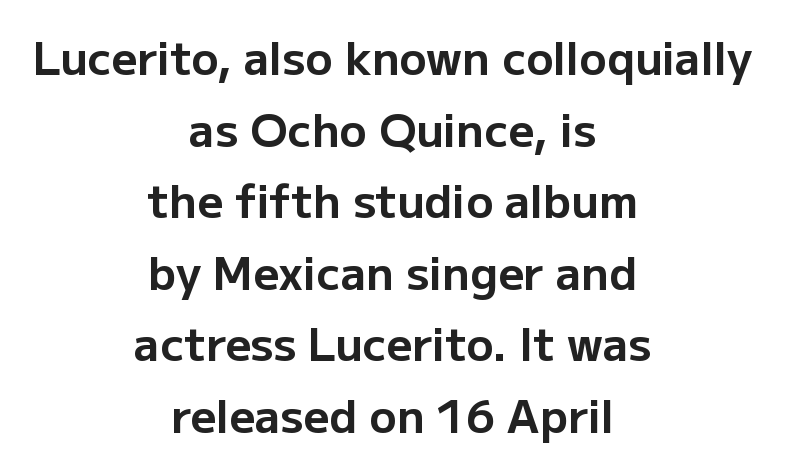
Proportional: the letters do not fall into vertical columns. Stroke terminals: plain, sans-serif. This is heavy type, rendered in bold. Ordinary non-slanted type is in use. Reading down the block, each line starts at a different indent, mirrored at its end. No extra tracking has been applied to these lines.
